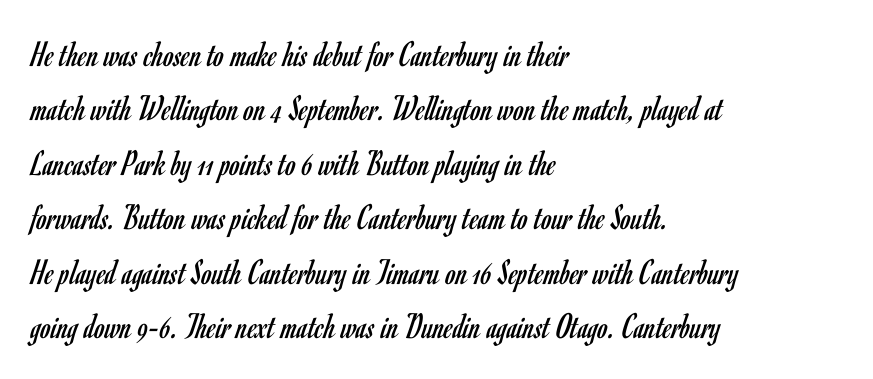
Stem width sits at or under what a default text font uses. Left-aligned paragraph, ragged on the right. The rows are spaced the way most documents space them. Bare-footed words on every line.
